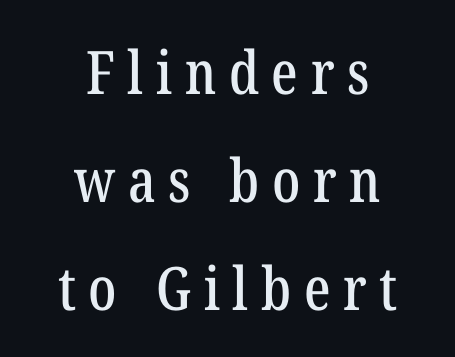
These lines stack symmetrically, like a column narrowing and widening about its center. Classification — serif. Clear beneath every line of the passage. Spacing verdict: proportional, widths tailored to each character. In terms of posture, this sample is upright. Display-style spreading of the glyphs; the letterfit is very open.
